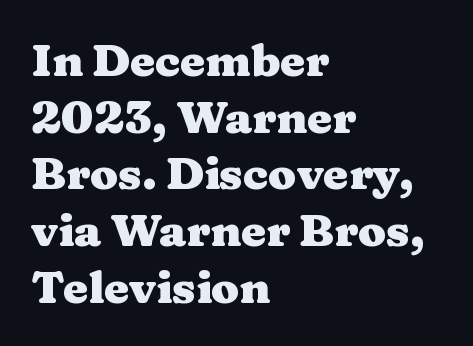
Q: Is the text bold? A: Yes.
Q: Is the text italic (slanted)? A: No, it is upright.
Q: Is the typeface a serif or a sans-serif typeface? A: Serif.
Q: Is the text underlined? A: No.
Q: How is the paragraph aligned? A: Left-aligned.
Q: Is the spacing between letters normal or unusually wide? A: Normal.
Q: Is the spacing between lines tight, normal or loose? A: Normal.
Q: Width (condensed, normal, or wide)? A: Wide.
Q: Stroke contrast? A: Medium.
Q: x-height? A: Medium.
Q: Monospaced? A: No.
